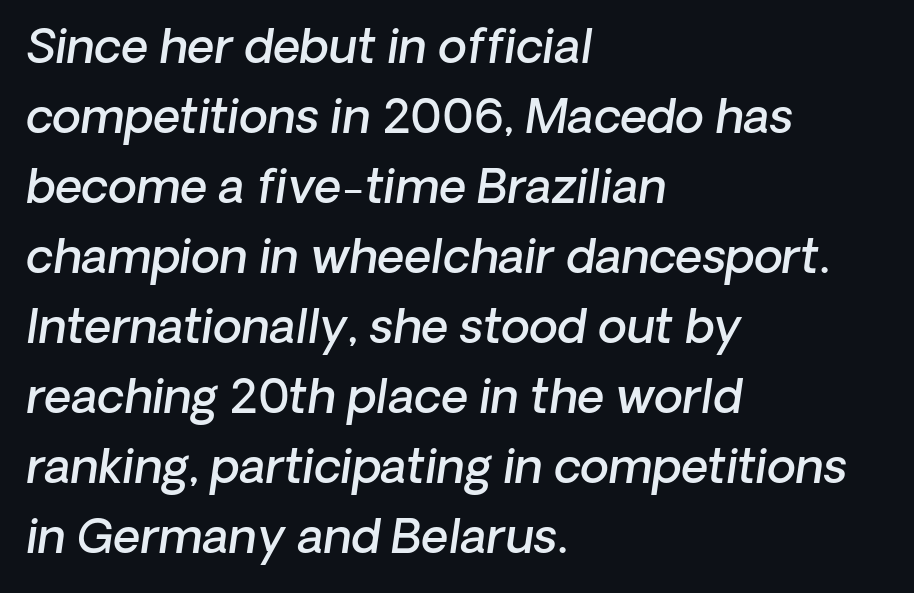
No extra tracking has been applied to these lines. Successive baselines arrive at the customary interval. Slanted lettering throughout. Leftover space on each line is placed entirely after the last word. Anything drawn beneath the words? Only blank space. The rendering uses a semibold face; strokes are thickened but not to full bold.
